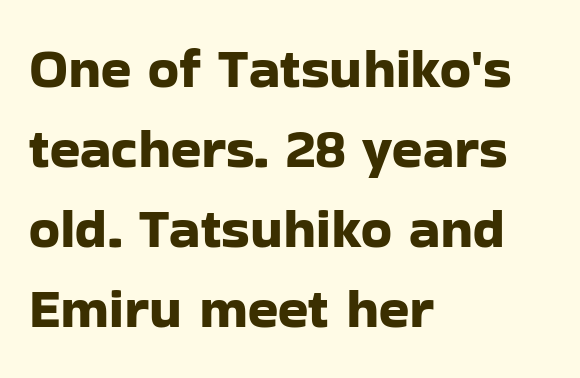
Q: Is the text italic (slanted)? A: No, it is upright.
Q: Is the typeface a serif or a sans-serif typeface? A: Sans-serif.
Q: Is the text underlined? A: No.
Q: How is the paragraph aligned? A: Left-aligned.
Q: Is the spacing between letters normal or unusually wide? A: Normal.
Q: Is the spacing between lines tight, normal or loose? A: Normal.
Q: Width (condensed, normal, or wide)? A: Normal.
Q: Stroke contrast? A: Low.
Q: x-height? A: Medium.
Q: Monospaced? A: No.
